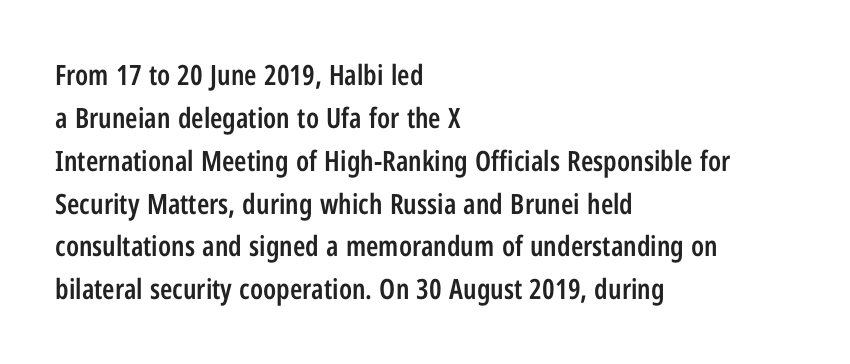
Q: Is the text bold? A: Semi-bold.
Q: Is the text italic (slanted)? A: No, it is upright.
Q: Is the typeface a serif or a sans-serif typeface? A: Sans-serif.
Q: Is the text underlined? A: No.
Q: How is the paragraph aligned? A: Left-aligned.
Q: Is the spacing between letters normal or unusually wide? A: Normal.
Q: Is the spacing between lines tight, normal or loose? A: Normal.
Q: Width (condensed, normal, or wide)? A: Condensed.
Q: Stroke contrast? A: Low.
Q: x-height? A: Medium.
Q: Monospaced? A: No.
